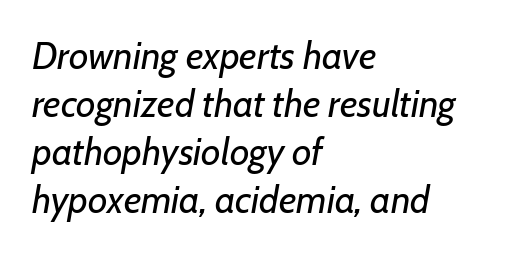
{"italic": "yes", "lean": "right", "slant_degrees": 7, "bold": "no", "weight": "regular", "width": "normal", "stroke_contrast": "low", "x_height": "medium", "monospaced": "no", "underline": "no", "align": "left", "line_spacing": "normal", "line_spacing_ratio": 1.26, "letter_spacing": "normal", "letter_spacing_em": 0.0, "glyph_px": 38}
